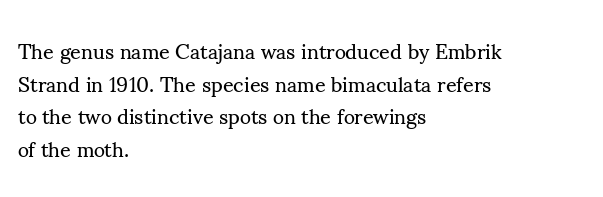
The image shows 21 px text type, upright; set left-aligned, normal line spacing (1.55x), normal letter spacing, not underlined.
